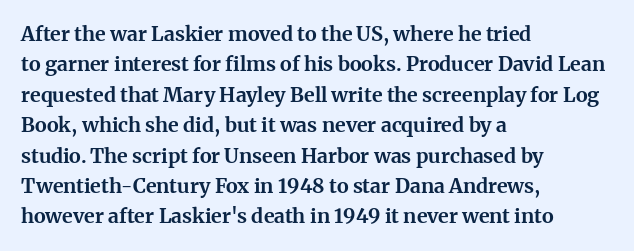
Heavy, bold letterforms. The rendering anchors every line to the left-hand side. The line-height multiplier appears to be the usual default. Style check: upright. There is no visible air inserted between adjacent glyphs. Descenders hang freely into open space.
